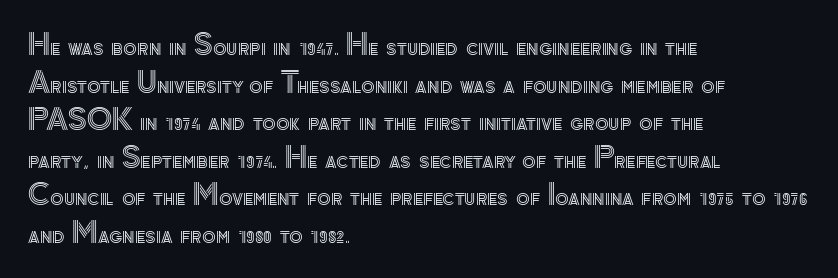
{"italic": "no", "width": "normal", "x_height": "small", "monospaced": "no", "underline": "no", "align": "left", "line_spacing": "normal", "line_spacing_ratio": 1.34, "letter_spacing": "normal", "letter_spacing_em": 0.0, "glyph_px": 28}
